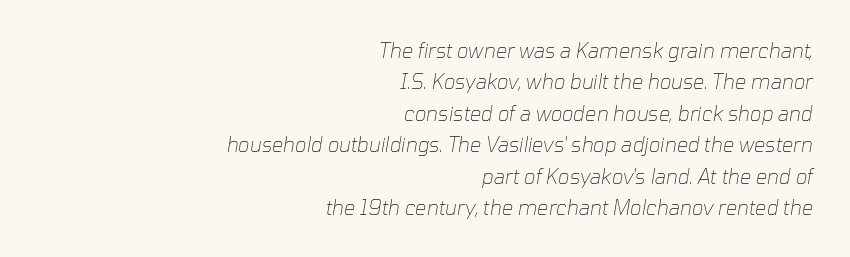
Quick note: italic. These glyphs show unthickened strokes, regular width or finer. Whoever set this chose a conventional vertical rhythm. The strip under each line holds only bare page.
